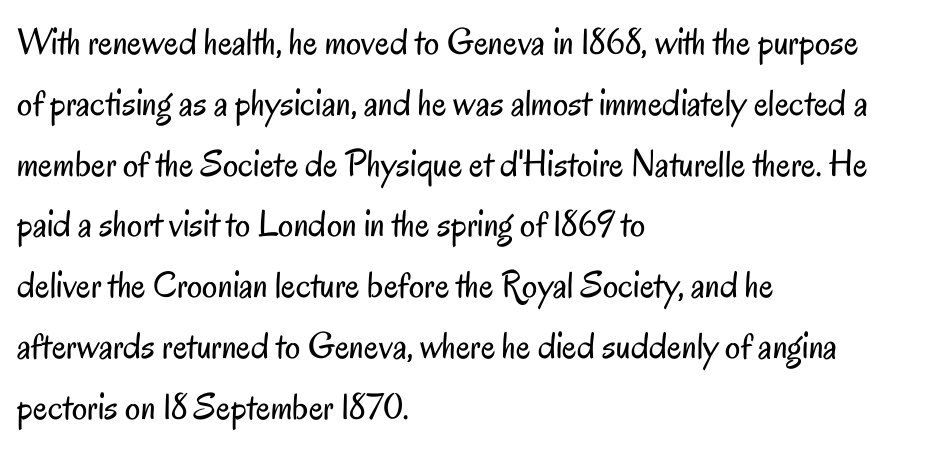
The image shows 38 px regular-weight, condensed sans-serif type, upright; set left-aligned, normal line spacing (1.6x), normal letter spacing, not underlined; low stroke contrast and a small x-height.
